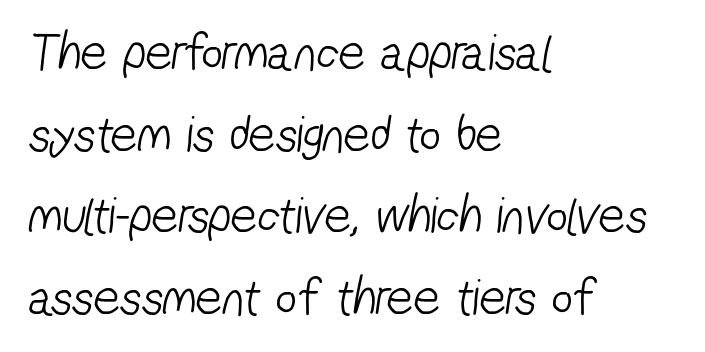
{"serif": "no", "bold": "no", "weight": "light", "width": "condensed", "stroke_contrast": "low", "x_height": "medium", "monospaced": "no", "underline": "no", "align": "left", "line_spacing": "normal", "line_spacing_ratio": 1.57, "letter_spacing": "normal", "letter_spacing_em": 0.0, "glyph_px": 52}
